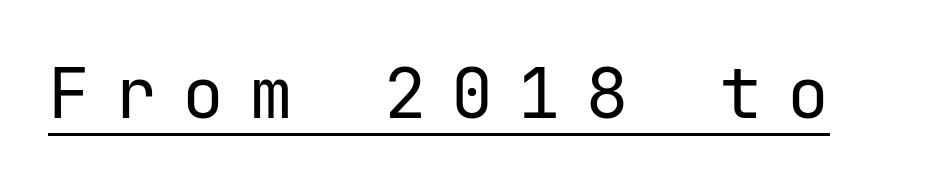
{"serif": "no", "italic": "no", "bold": "no", "weight": "regular", "width": "normal", "stroke_contrast": "low", "x_height": "medium", "monospaced": "yes", "underline": "yes", "letter_spacing": "wide", "letter_spacing_em": 0.36, "glyph_px": 70}
